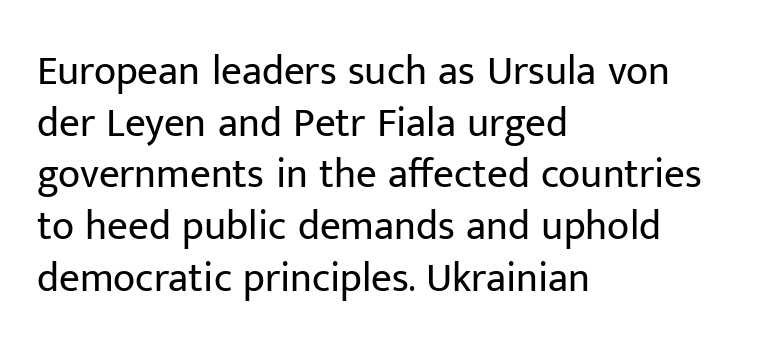
The setting favours the left margin, as ordinary paragraphs usually do. The type sits square on the baseline with zero lean. What kind of face is this? One without serifs — a sans. There is no visible air inserted between adjacent glyphs. No chunkiness to these letters — they're not bold.
